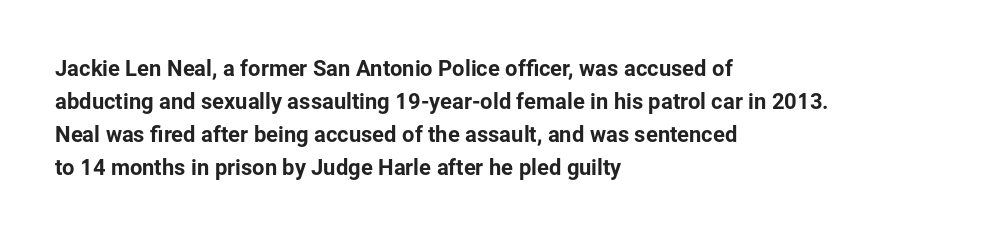
{"italic": "no", "underline": "no", "align": "left", "line_spacing": "normal", "line_spacing_ratio": 1.5, "letter_spacing": "normal", "letter_spacing_em": 0.0, "glyph_px": 22}
